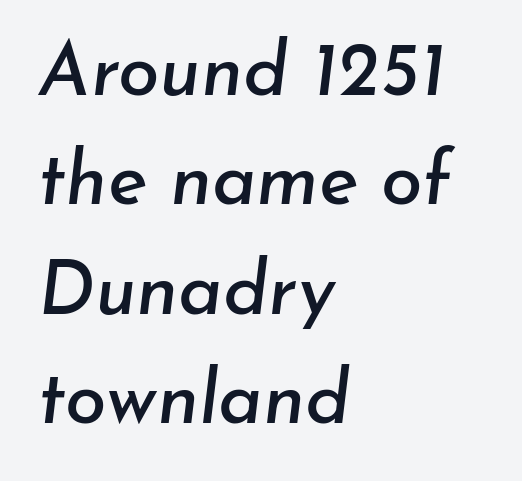
{"italic": "yes", "lean": "right", "slant_degrees": 7, "width": "normal", "stroke_contrast": "low", "x_height": "small", "monospaced": "no", "underline": "no", "align": "left", "line_spacing": "normal", "line_spacing_ratio": 1.46, "letter_spacing": "normal", "letter_spacing_em": 0.0, "glyph_px": 75}
